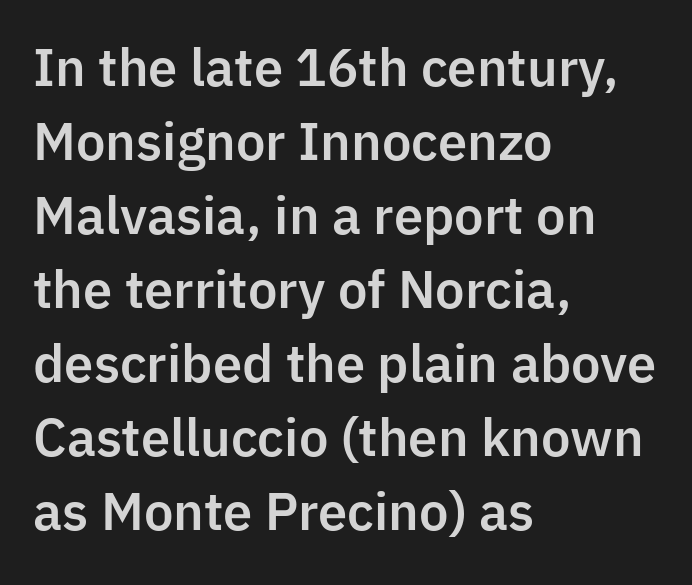
The image shows 50 px sans-serif type, upright; set left-aligned, normal line spacing (1.48x), normal letter spacing, not underlined; low stroke contrast and a medium x-height.
